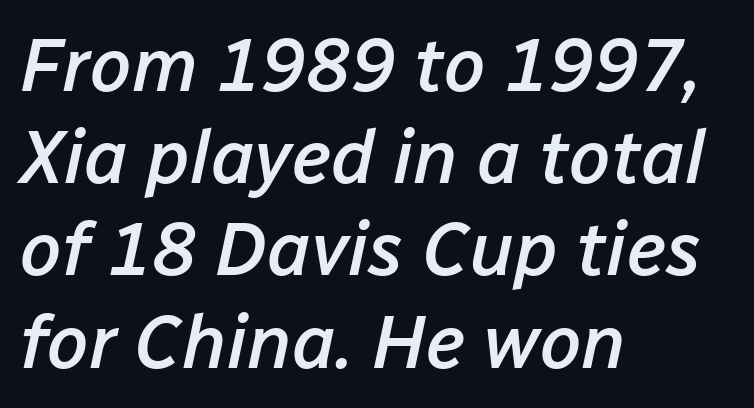
{"italic": "yes", "lean": "right", "slant_degrees": 12, "bold": "semi", "weight": "semibold", "width": "normal", "stroke_contrast": "low", "x_height": "medium", "monospaced": "no", "underline": "no", "align": "left", "line_spacing_ratio": 1.23, "letter_spacing": "normal", "letter_spacing_em": 0.0, "glyph_px": 75}
